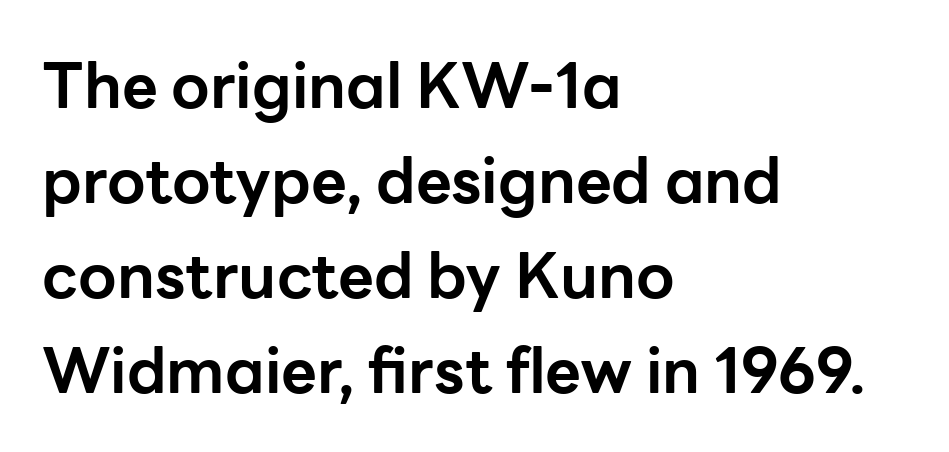
Q: Is the text bold? A: Yes.
Q: Is the text italic (slanted)? A: No, it is upright.
Q: Is the typeface a serif or a sans-serif typeface? A: Sans-serif.
Q: Is the text underlined? A: No.
Q: How is the paragraph aligned? A: Left-aligned.
Q: Is the spacing between letters normal or unusually wide? A: Normal.
Q: Is the spacing between lines tight, normal or loose? A: Normal.
Q: Width (condensed, normal, or wide)? A: Normal.
Q: Stroke contrast? A: Low.
Q: x-height? A: Medium.
Q: Monospaced? A: No.
